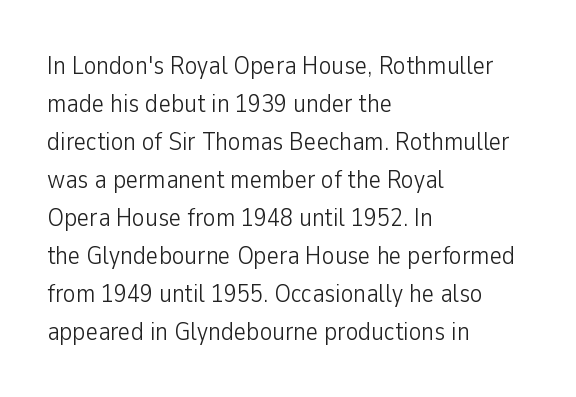
{"italic": "no", "bold": "no", "underline": "no", "align": "left", "line_spacing": "normal", "line_spacing_ratio": 1.46, "letter_spacing": "normal", "letter_spacing_em": 0.0, "glyph_px": 26}
